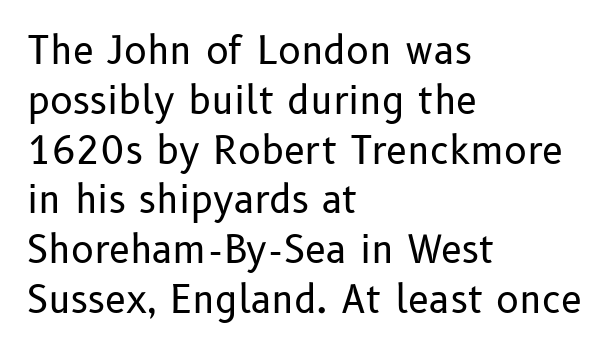
Q: Is the text bold? A: No.
Q: Is the text italic (slanted)? A: No, it is upright.
Q: Is the typeface a serif or a sans-serif typeface? A: Sans-serif.
Q: Is the text underlined? A: No.
Q: How is the paragraph aligned? A: Left-aligned.
Q: Is the spacing between letters normal or unusually wide? A: Normal.
Q: Is the spacing between lines tight, normal or loose? A: Normal.
Q: Width (condensed, normal, or wide)? A: Normal.
Q: Stroke contrast? A: Low.
Q: x-height? A: Medium.
Q: Monospaced? A: No.
